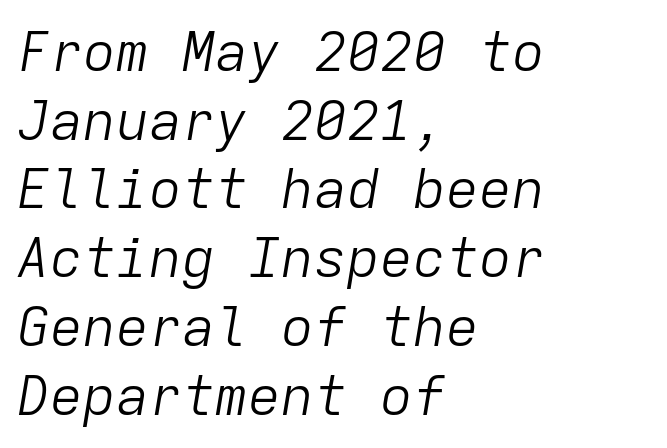
Q: Is the text bold? A: No.
Q: Is the text italic (slanted)? A: Yes, it leans right by about 9 degrees.
Q: Is the text underlined? A: No.
Q: How is the paragraph aligned? A: Left-aligned.
Q: Is the spacing between letters normal or unusually wide? A: Normal.
Q: Is the spacing between lines tight, normal or loose? A: Normal.
Q: Width (condensed, normal, or wide)? A: Normal.
Q: Stroke contrast? A: Low.
Q: x-height? A: Medium.
Q: Monospaced? A: Yes.
